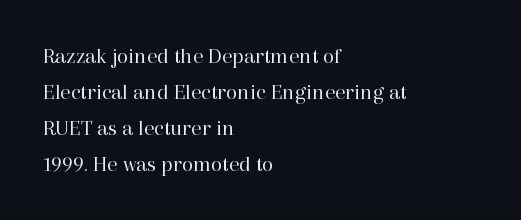
The foot of each line stays bare and open. It's the straight-up-and-down kind of type. The gaps between neighbouring characters are ordinary and unremarkable. A normal amount of white space separates one row of letters from the next. Typeset ragged right — the left edge is the straight one. Is the stroke heavy? The answer is a plain regular-or-lighter.
